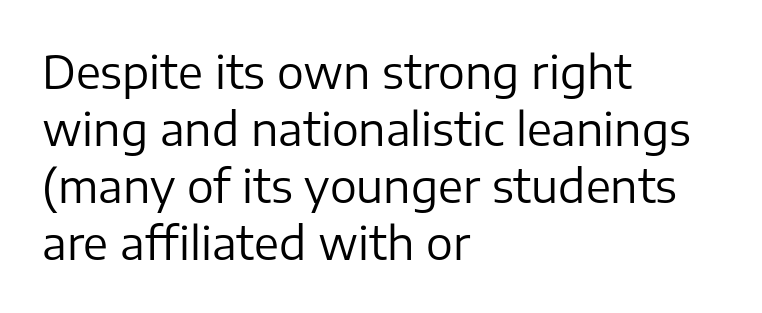
Q: Is the text bold? A: No.
Q: Is the text italic (slanted)? A: No, it is upright.
Q: Is the typeface a serif or a sans-serif typeface? A: Sans-serif.
Q: Is the text underlined? A: No.
Q: How is the paragraph aligned? A: Left-aligned.
Q: Is the spacing between letters normal or unusually wide? A: Normal.
Q: Is the spacing between lines tight, normal or loose? A: Normal.
Q: Width (condensed, normal, or wide)? A: Normal.
Q: Stroke contrast? A: Low.
Q: x-height? A: Medium.
Q: Monospaced? A: No.
